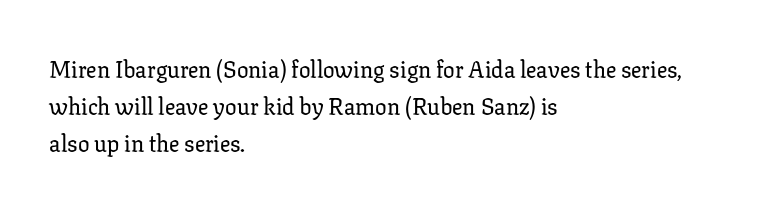
The image shows 23 px text type, upright; set left-aligned, normal line spacing (1.6x), normal letter spacing, not underlined.
